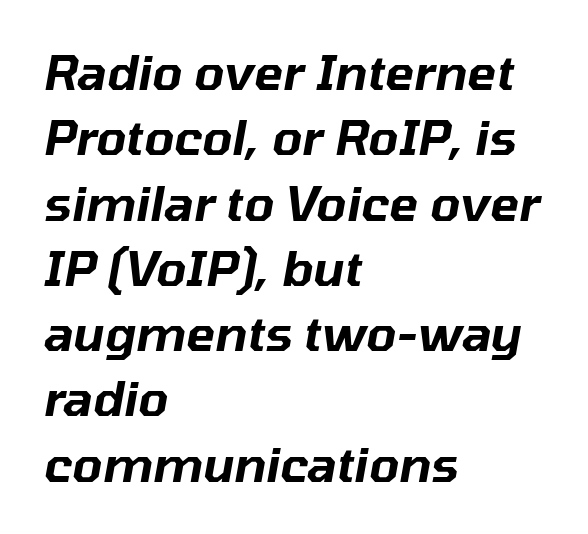
{"italic": "yes", "lean": "right", "slant_degrees": 10, "width": "normal", "stroke_contrast": "low", "x_height": "medium", "monospaced": "no", "underline": "no", "align": "left", "line_spacing": "normal", "line_spacing_ratio": 1.36, "letter_spacing": "normal", "letter_spacing_em": 0.0, "glyph_px": 48}
